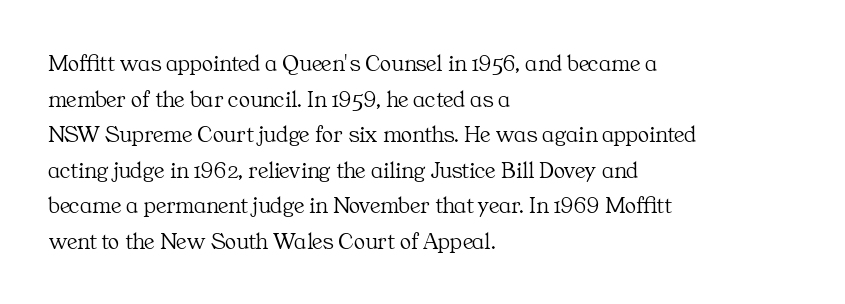
The image shows 24 px text type, upright; set left-aligned, normal line spacing (1.48x), normal letter spacing, not underlined.
